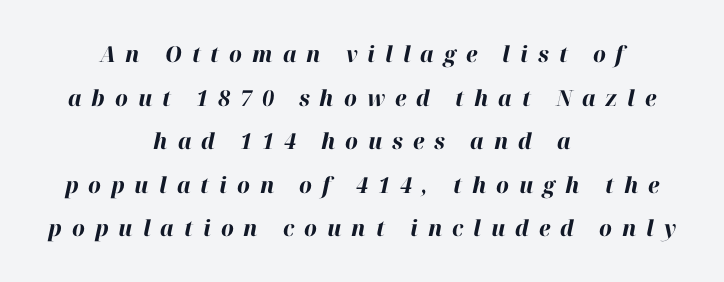
Q: Is the text bold? A: Yes.
Q: Is the text italic (slanted)? A: Yes, it leans right by about 12 degrees.
Q: Is the text underlined? A: No.
Q: How is the paragraph aligned? A: Centered.
Q: Is the spacing between letters normal or unusually wide? A: Unusually wide.
Q: Is the spacing between lines tight, normal or loose? A: Loose.
